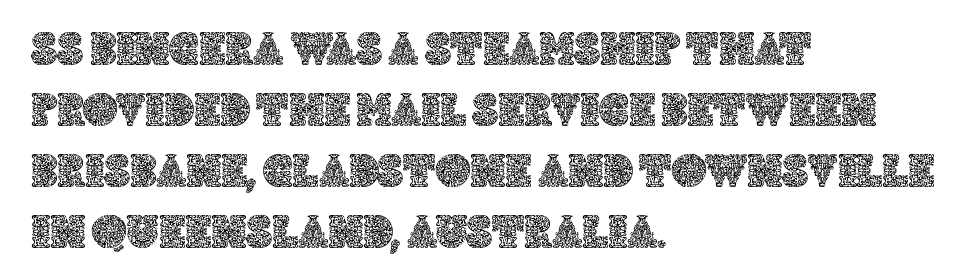
Q: Is the text italic (slanted)? A: No, it is upright.
Q: Is the text underlined? A: No.
Q: How is the paragraph aligned? A: Left-aligned.
Q: Is the spacing between letters normal or unusually wide? A: Normal.
Q: Is the spacing between lines tight, normal or loose? A: Normal.
Q: Width (condensed, normal, or wide)? A: Normal.
Q: x-height? A: Large.
Q: Monospaced? A: No.
